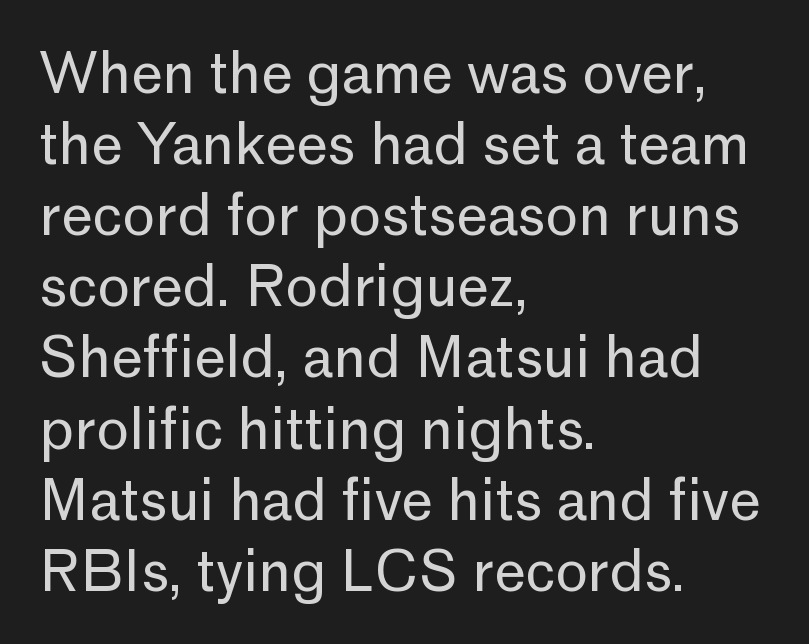
{"serif": "no", "italic": "no", "bold": "no", "weight": "regular", "width": "normal", "stroke_contrast": "low", "x_height": "medium", "monospaced": "no", "underline": "no", "align": "left", "line_spacing": "normal", "line_spacing_ratio": 1.27, "letter_spacing": "normal", "letter_spacing_em": 0.0, "glyph_px": 56}
